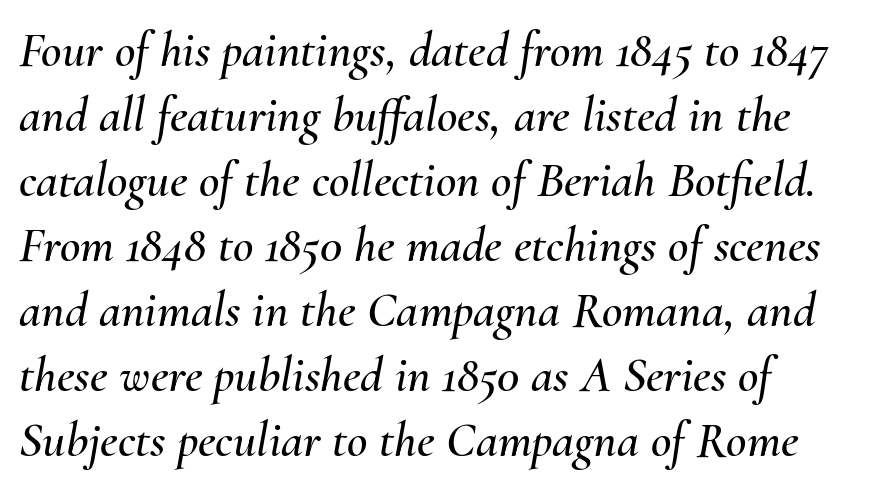
The image shows 50 px text type, italic (leaning right); set normal line spacing (1.3x), normal letter spacing, not underlined; medium stroke contrast and a small x-height.
